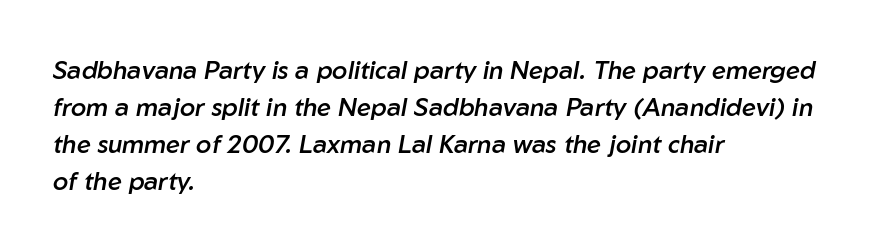
The image shows 25 px text type, italic (leaning right); set left-aligned, normal line spacing (1.48x), normal letter spacing, not underlined.
